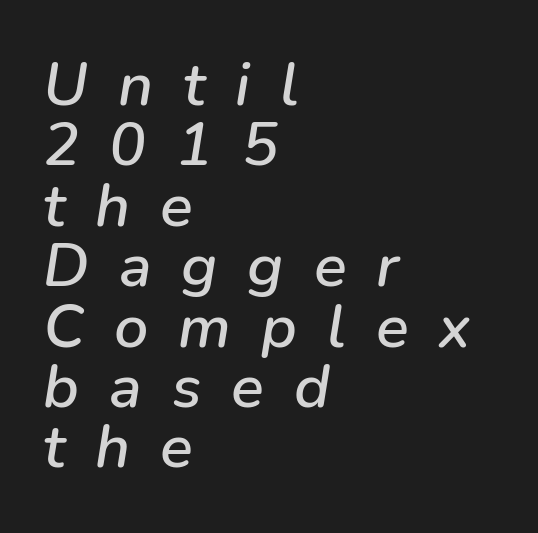
{"italic": "yes", "lean": "right", "slant_degrees": 9, "width": "normal", "stroke_contrast": "low", "x_height": "medium", "monospaced": "no", "underline": "no", "align": "left", "line_spacing": "tight", "line_spacing_ratio": 0.99, "letter_spacing": "wide", "letter_spacing_em": 0.49, "glyph_px": 61}
